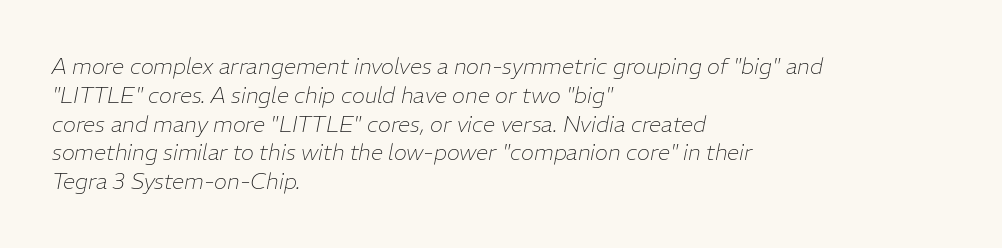
The image shows 22 px text type, italic (leaning right); set left-aligned, normal line spacing (1.31x), normal letter spacing, not underlined.
